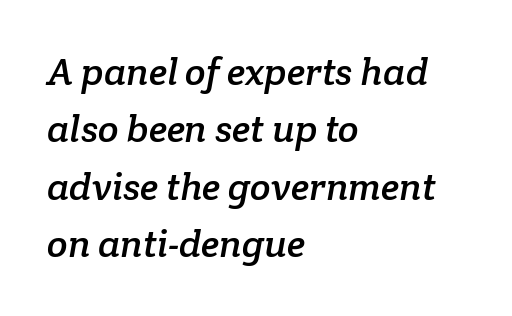
The passage is arranged the way most books set body copy — flush left. Horizontal bands of white between lines are of average thickness. Unlike a clean sans, this face finishes its strokes with serifs. Type without underlining. You could call the tracking neutral — neither tight nor loose.
